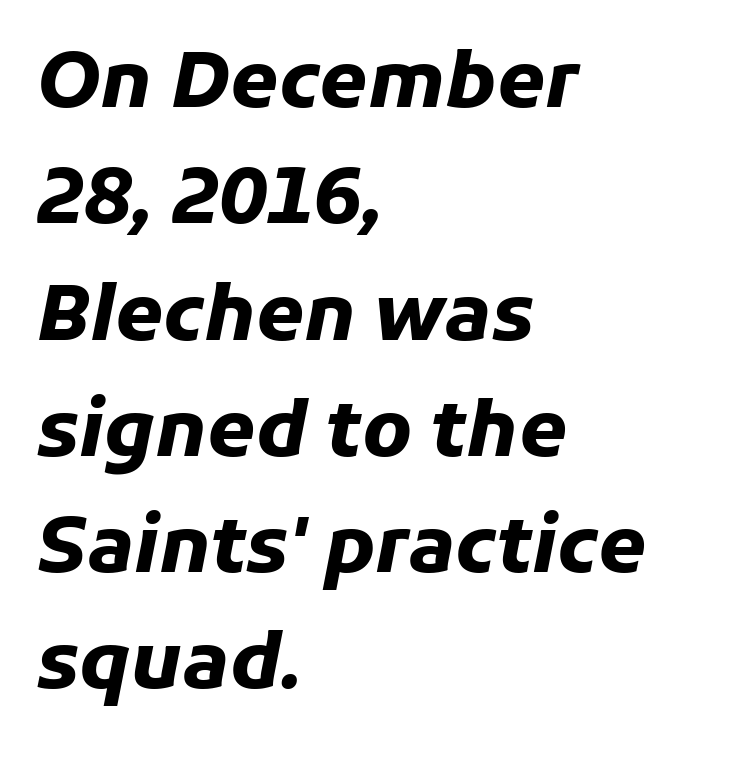
{"italic": "yes", "lean": "right", "slant_degrees": 11, "bold": "yes", "weight": "heavy", "width": "normal", "stroke_contrast": "low", "x_height": "medium", "monospaced": "no", "underline": "no", "align": "left", "line_spacing": "normal", "line_spacing_ratio": 1.51, "letter_spacing": "normal", "letter_spacing_em": 0.0, "glyph_px": 77}
